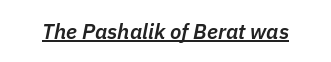
The image shows 21 px text type, italic (leaning right); set normal letter spacing, underlined.
